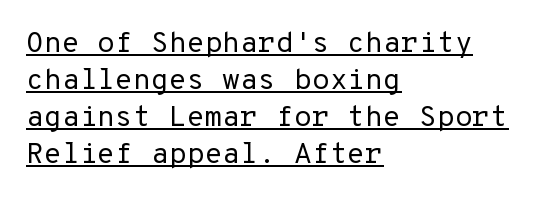
{"serif": "no", "italic": "no", "bold": "no", "weight": "regular", "width": "normal", "stroke_contrast": "low", "x_height": "medium", "underline": "yes", "align": "left", "line_spacing": "normal", "line_spacing_ratio": 1.28, "letter_spacing": "normal", "letter_spacing_em": 0.0, "glyph_px": 29}
